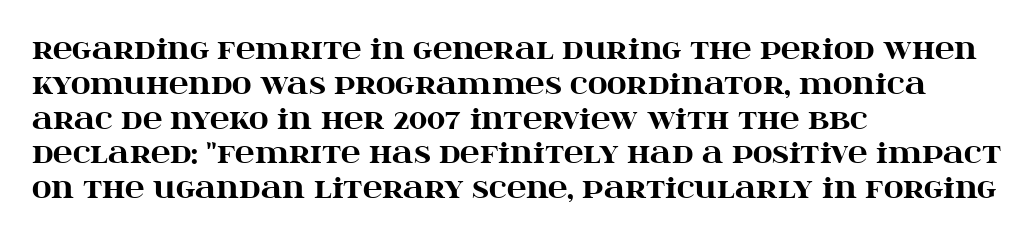
The image shows 27 px bold type, upright; set left-aligned, normal line spacing (1.29x), normal letter spacing, not underlined.
